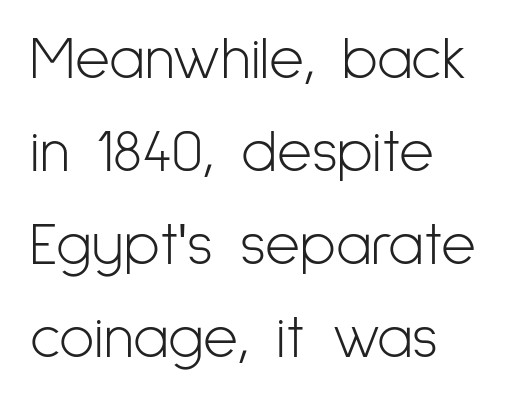
Q: Is the text bold? A: No.
Q: Is the text italic (slanted)? A: No, it is upright.
Q: Is the typeface a serif or a sans-serif typeface? A: Sans-serif.
Q: Is the text underlined? A: No.
Q: How is the paragraph aligned? A: Left-aligned.
Q: Is the spacing between letters normal or unusually wide? A: Normal.
Q: Is the spacing between lines tight, normal or loose? A: Normal.
Q: Width (condensed, normal, or wide)? A: Condensed.
Q: Stroke contrast? A: Low.
Q: x-height? A: Medium.
Q: Monospaced? A: No.
